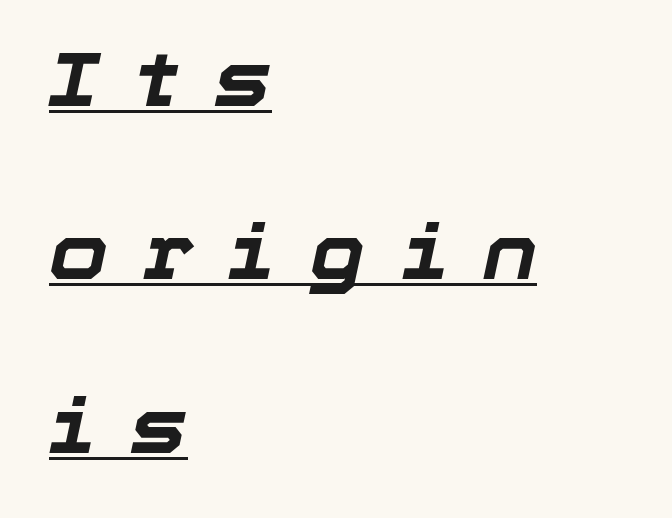
The image shows 76 px bold type, italic (leaning right); set left-aligned, loose line spacing (2.28x), unusually wide letter spacing (+0.46 em), underlined; low stroke contrast and a medium x-height.
